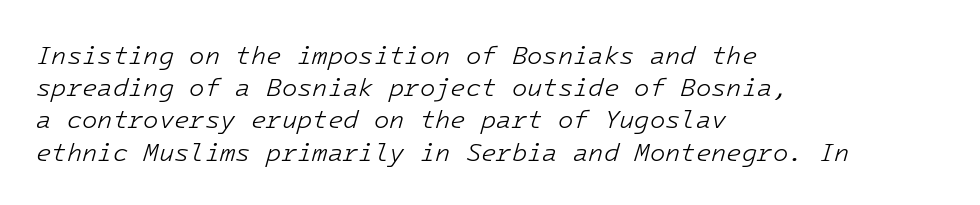
The image shows 25 px text type, italic (leaning right); set left-aligned, normal line spacing (1.29x), normal letter spacing, not underlined.
